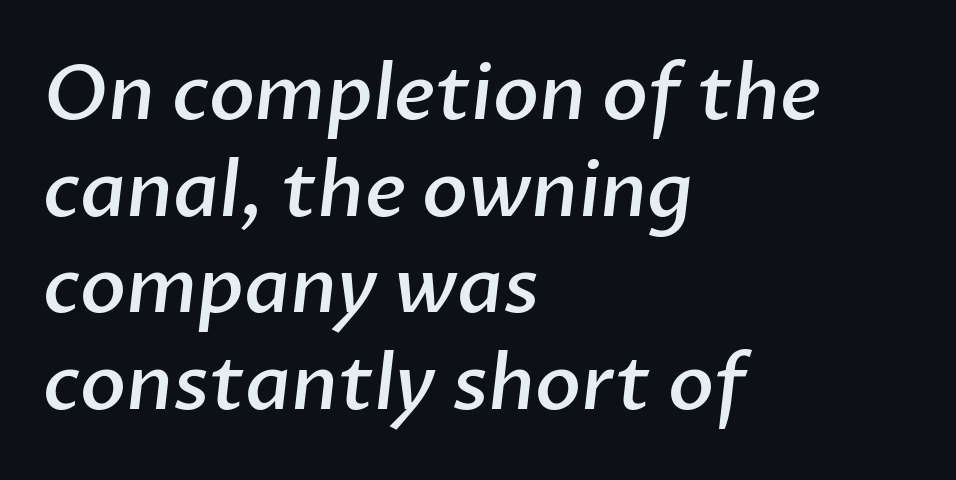
{"serif": "no", "bold": "semi", "weight": "semibold", "width": "normal", "stroke_contrast": "low", "x_height": "medium", "monospaced": "no", "underline": "no", "align": "left", "line_spacing": "normal", "line_spacing_ratio": 1.27, "letter_spacing": "normal", "letter_spacing_em": 0.0, "glyph_px": 76}
